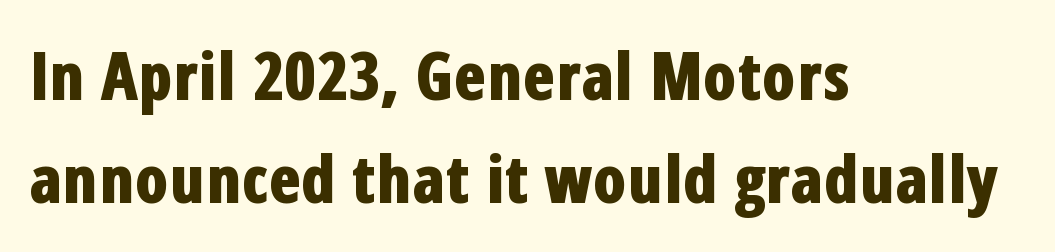
The image shows 66 px bold, condensed sans-serif type, upright; set left-aligned, normal line spacing (1.56x), normal letter spacing, not underlined; low stroke contrast and a medium x-height.
